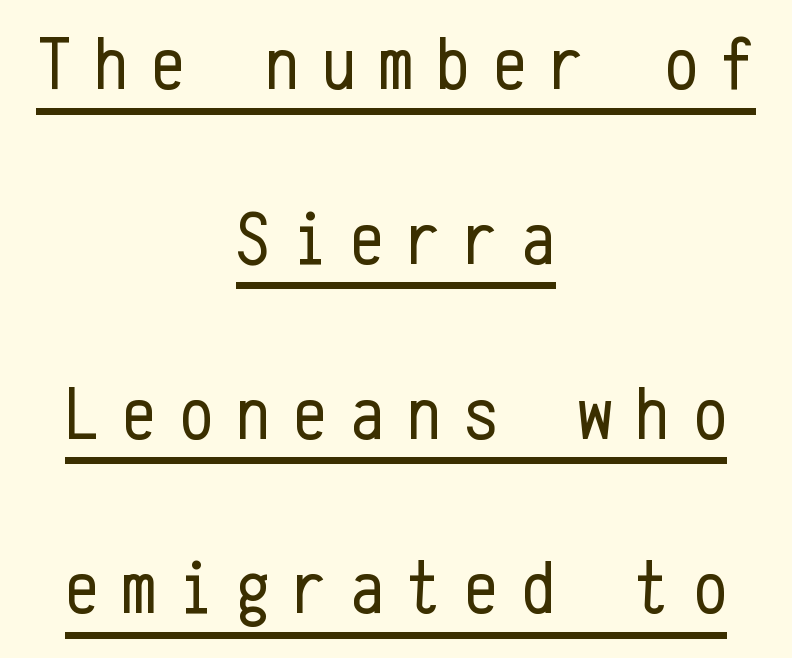
A great deal of white space separates one row of letters from the next. Here the designer chose a console-style face with uniform glyph widths. A light-to-regular cut is what we see here. The typesetter chose a symmetrical, centered arrangement here.
